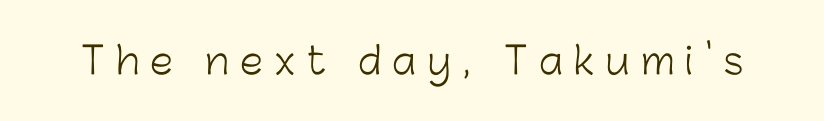
The image shows 37 px light sans-serif type, upright; set unusually wide letter spacing (+0.31 em), not underlined; low stroke contrast and a medium x-height.
